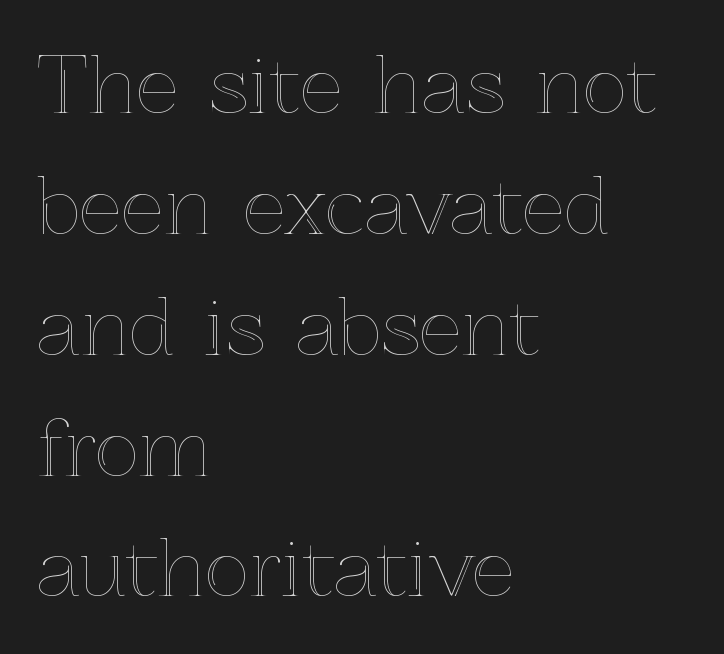
Proportional: the letters do not fall into vertical columns. Posture: upright roman. Look at the tracking — it's just the regular setting, nothing added. Each line starts at the same left margin while the right side varies. Descenders are the only things crossing below the line.
